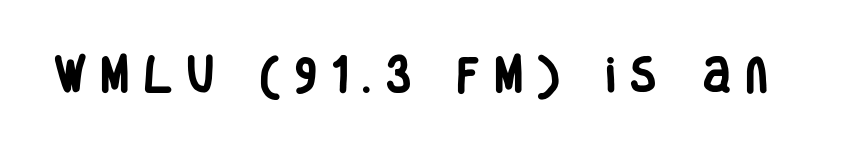
{"serif": "no", "italic": "no", "bold": "yes", "weight": "heavy", "width": "condensed", "stroke_contrast": "low", "x_height": "large", "monospaced": "no", "underline": "no", "letter_spacing": "wide", "letter_spacing_em": 0.39, "glyph_px": 38}
